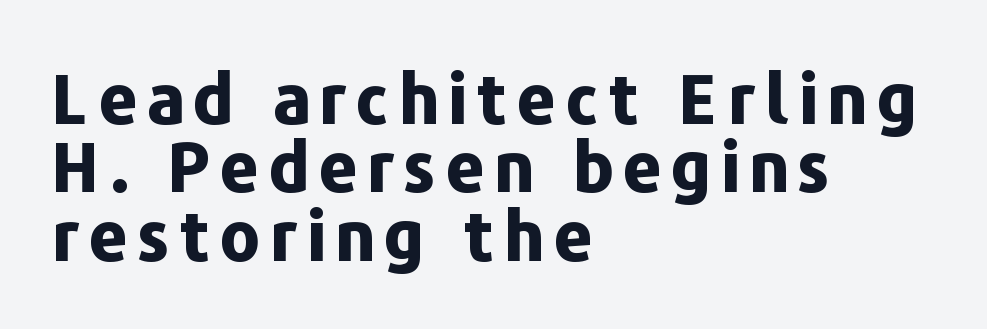
The image shows 69 px bold sans-serif type, upright; set left-aligned, tight line spacing (0.99x), not underlined; low stroke contrast and a medium x-height.
